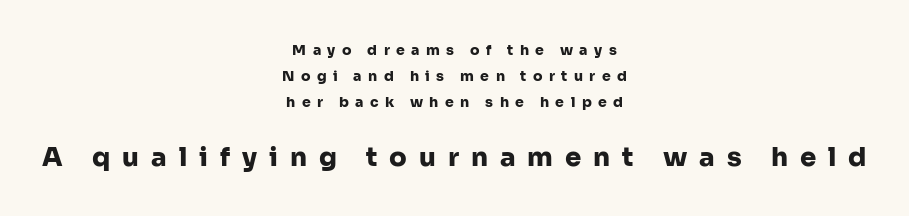
Q: Is the text bold? A: Yes.
Q: Is the text italic (slanted)? A: No, it is upright.
Q: Is the text underlined? A: No.
Q: How is the paragraph aligned? A: Centered.
Q: Is the spacing between letters normal or unusually wide? A: Unusually wide.
Q: Which block of text is set in a larger size, the first (top) or the second (bottom)? A: The second (bottom) one.
